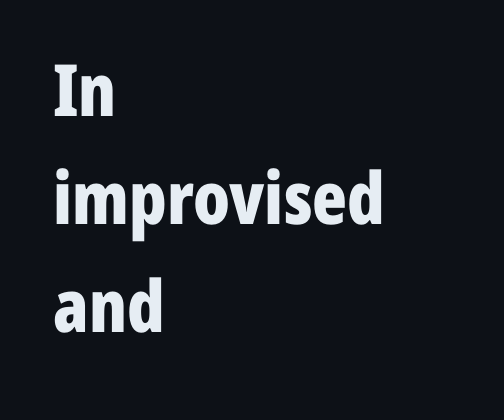
Q: Is the text bold? A: Yes.
Q: Is the text italic (slanted)? A: No, it is upright.
Q: Is the typeface a serif or a sans-serif typeface? A: Sans-serif.
Q: Is the text underlined? A: No.
Q: How is the paragraph aligned? A: Left-aligned.
Q: Is the spacing between letters normal or unusually wide? A: Normal.
Q: Is the spacing between lines tight, normal or loose? A: Normal.
Q: Width (condensed, normal, or wide)? A: Condensed.
Q: Stroke contrast? A: Low.
Q: x-height? A: Medium.
Q: Monospaced? A: No.
